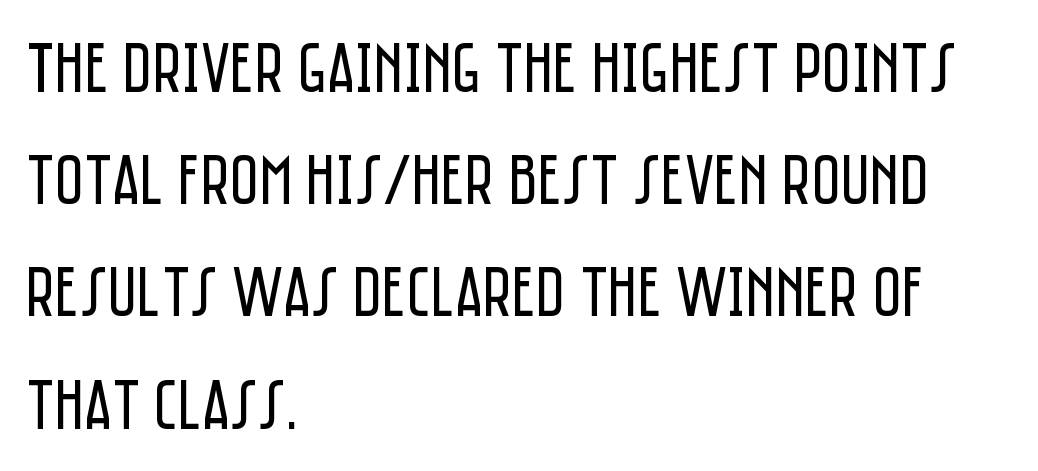
{"serif": "no", "italic": "no", "bold": "no", "weight": "regular", "width": "condensed", "stroke_contrast": "low", "x_height": "large", "monospaced": "no", "underline": "no", "align": "left", "line_spacing": "normal", "line_spacing_ratio": 1.58, "letter_spacing": "normal", "letter_spacing_em": 0.0, "glyph_px": 71}
